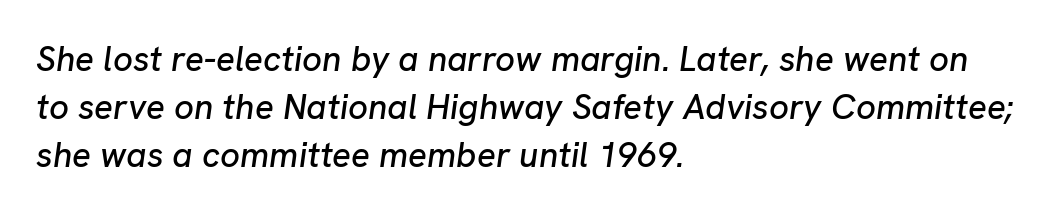
The image shows 35 px text type, italic (leaning right); set left-aligned, normal line spacing (1.37x), normal letter spacing, not underlined; low stroke contrast and a medium x-height.
